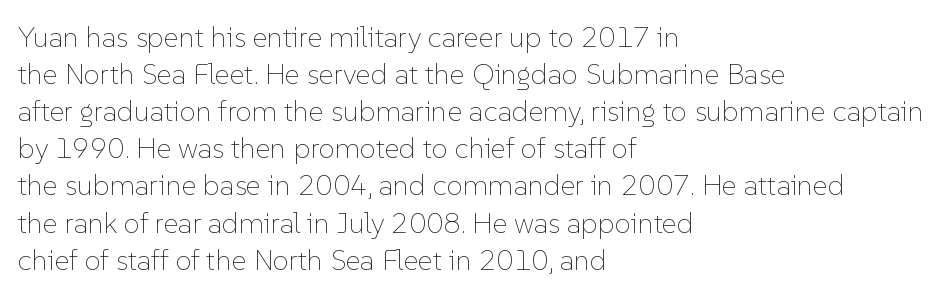
Q: Is the text bold? A: No.
Q: Is the text italic (slanted)? A: No, it is upright.
Q: Is the text underlined? A: No.
Q: How is the paragraph aligned? A: Left-aligned.
Q: Is the spacing between letters normal or unusually wide? A: Normal.
Q: Is the spacing between lines tight, normal or loose? A: Normal.
Q: Width (condensed, normal, or wide)? A: Normal.
Q: Stroke contrast? A: Low.
Q: x-height? A: Medium.
Q: Monospaced? A: No.
